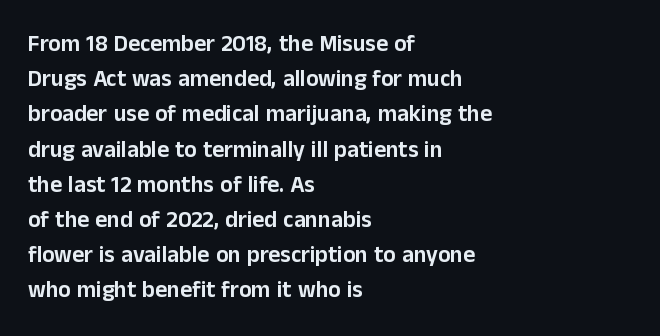
Q: Is the text italic (slanted)? A: No, it is upright.
Q: Is the text underlined? A: No.
Q: How is the paragraph aligned? A: Left-aligned.
Q: Is the spacing between letters normal or unusually wide? A: Normal.
Q: Is the spacing between lines tight, normal or loose? A: Normal.
